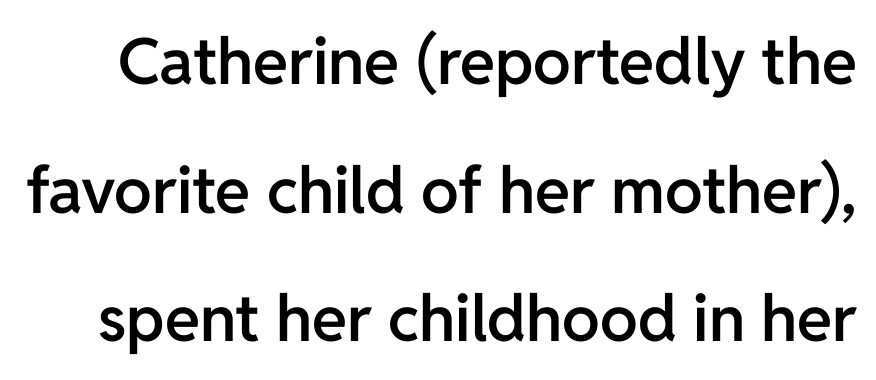
{"serif": "no", "italic": "no", "bold": "semi", "weight": "semibold", "width": "normal", "stroke_contrast": "low", "x_height": "medium", "monospaced": "no", "underline": "no", "line_spacing": "loose", "line_spacing_ratio": 2.01, "letter_spacing": "normal", "letter_spacing_em": 0.0, "glyph_px": 64}
